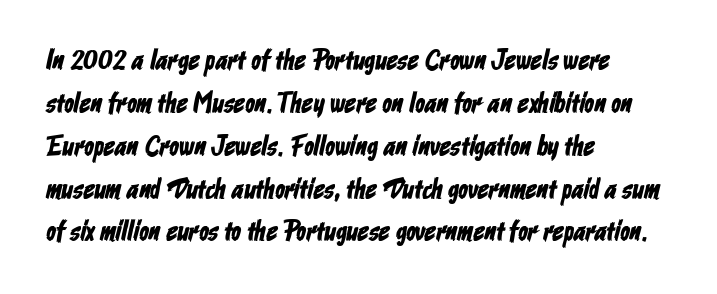
The image shows 28 px condensed sans-serif type; set left-aligned, normal line spacing (1.53x), normal letter spacing, not underlined; low stroke contrast and a medium x-height.
